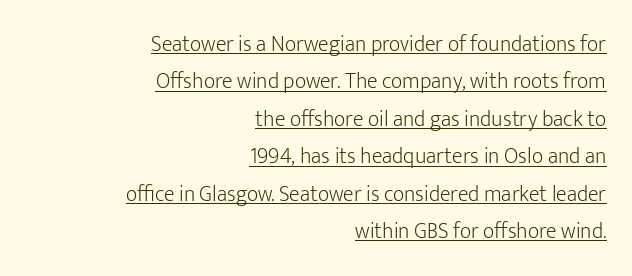
{"italic": "no", "bold": "no", "underline": "yes", "align": "right", "line_spacing": "normal", "line_spacing_ratio": 1.7, "letter_spacing": "normal", "letter_spacing_em": 0.0, "glyph_px": 22}
